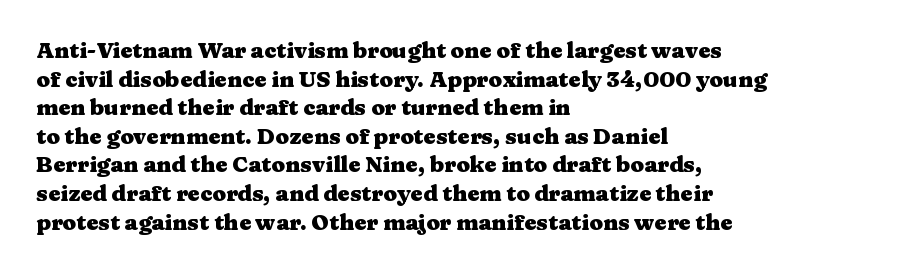
{"italic": "no", "bold": "yes", "underline": "no", "align": "left", "line_spacing": "normal", "line_spacing_ratio": 1.3, "letter_spacing": "normal", "letter_spacing_em": 0.0, "glyph_px": 22}
